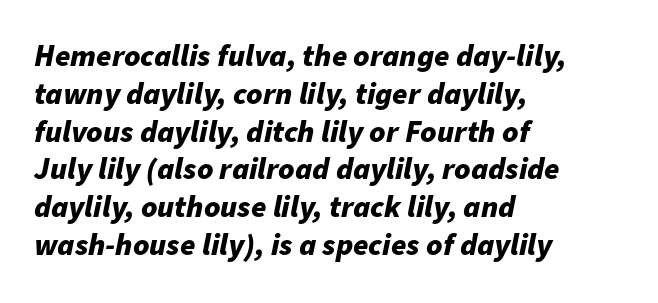
Q: Is the text bold? A: Yes.
Q: Is the text italic (slanted)? A: Yes, it leans right by about 11 degrees.
Q: Is the text underlined? A: No.
Q: How is the paragraph aligned? A: Left-aligned.
Q: Is the spacing between letters normal or unusually wide? A: Normal.
Q: Width (condensed, normal, or wide)? A: Normal.
Q: Stroke contrast? A: Low.
Q: x-height? A: Medium.
Q: Monospaced? A: No.
